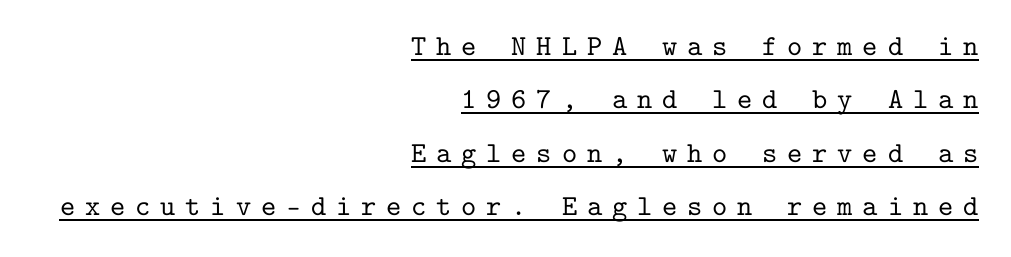
Quick note: underline on. The rendering shows small feet on the letterforms — a serif design. The type sits square on the baseline with zero lean. The letters march in equal steps, a hallmark of fixed-pitch type.
